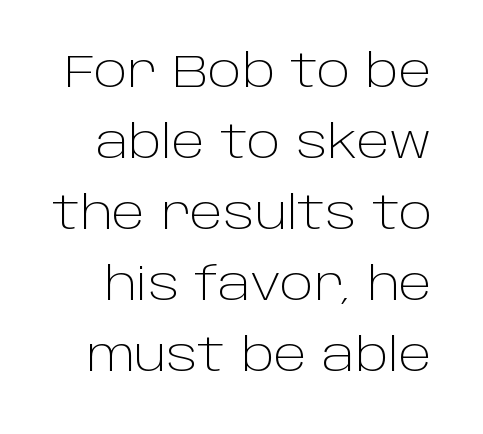
Q: Is the text bold? A: No.
Q: Is the text italic (slanted)? A: No, it is upright.
Q: Is the typeface a serif or a sans-serif typeface? A: Sans-serif.
Q: Is the text underlined? A: No.
Q: Is the spacing between letters normal or unusually wide? A: Normal.
Q: Is the spacing between lines tight, normal or loose? A: Normal.
Q: Width (condensed, normal, or wide)? A: Normal.
Q: Stroke contrast? A: Low.
Q: x-height? A: Large.
Q: Monospaced? A: No.
